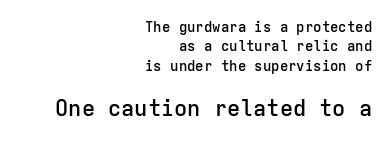
The image shows 22 px text type, upright; set right-aligned, normal line spacing (1.39x), normal letter spacing, not underlined; the second (bottom) block is 1.57x larger.
